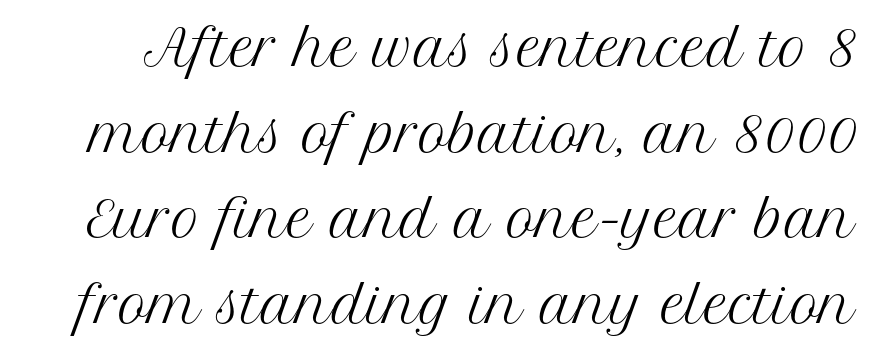
The image shows 49 px regular-weight serif type; set line spacing 1.75x, normal letter spacing, not underlined; medium stroke contrast and a medium x-height.
